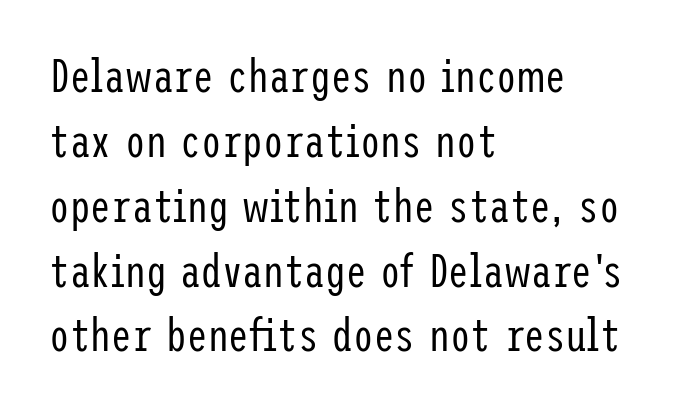
{"serif": "no", "italic": "no", "bold": "no", "weight": "regular", "width": "condensed", "stroke_contrast": "low", "x_height": "medium", "underline": "no", "align": "left", "line_spacing": "normal", "line_spacing_ratio": 1.41, "letter_spacing": "normal", "letter_spacing_em": 0.0, "glyph_px": 46}
